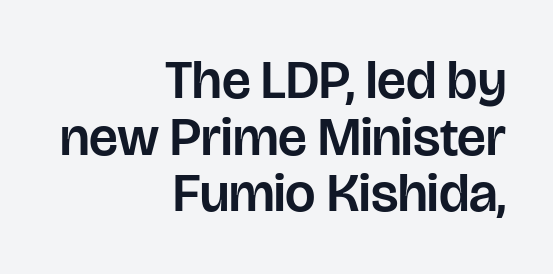
Q: Is the text italic (slanted)? A: No, it is upright.
Q: Is the typeface a serif or a sans-serif typeface? A: Sans-serif.
Q: Is the text underlined? A: No.
Q: How is the paragraph aligned? A: Right-aligned.
Q: Is the spacing between letters normal or unusually wide? A: Normal.
Q: Is the spacing between lines tight, normal or loose? A: Tight.
Q: Width (condensed, normal, or wide)? A: Normal.
Q: Stroke contrast? A: Low.
Q: x-height? A: Large.
Q: Monospaced? A: No.
